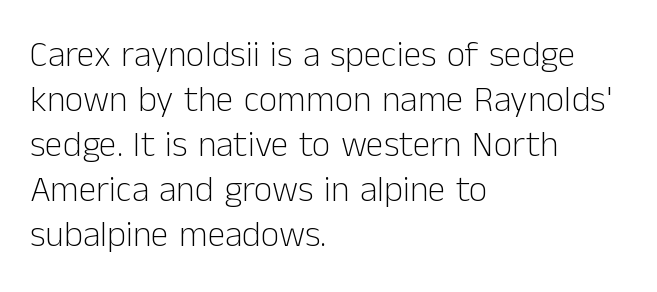
The image shows 36 px light sans-serif type, upright; set left-aligned, normal line spacing (1.25x), normal letter spacing, not underlined; low stroke contrast and a medium x-height.
